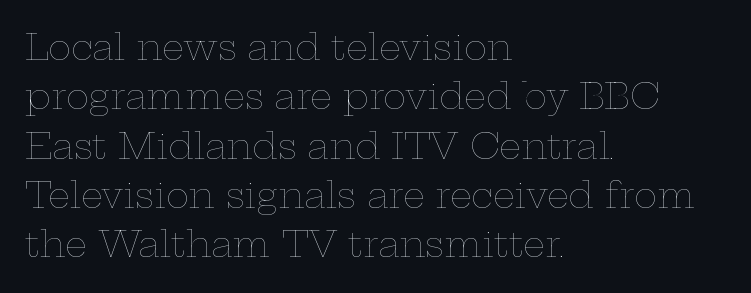
{"italic": "no", "bold": "no", "weight": "thin", "width": "wide", "stroke_contrast": "low", "x_height": "medium", "monospaced": "no", "underline": "no", "align": "left", "line_spacing": "normal", "line_spacing_ratio": 1.41, "letter_spacing": "normal", "letter_spacing_em": 0.0, "glyph_px": 35}
